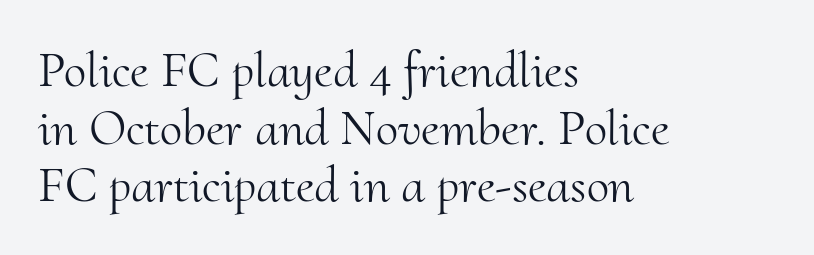
Q: Is the text bold? A: No.
Q: Is the text italic (slanted)? A: No, it is upright.
Q: Is the typeface a serif or a sans-serif typeface? A: Serif.
Q: Is the text underlined? A: No.
Q: How is the paragraph aligned? A: Left-aligned.
Q: Is the spacing between letters normal or unusually wide? A: Normal.
Q: Is the spacing between lines tight, normal or loose? A: Tight.
Q: Width (condensed, normal, or wide)? A: Normal.
Q: Stroke contrast? A: Medium.
Q: x-height? A: Small.
Q: Monospaced? A: No.
